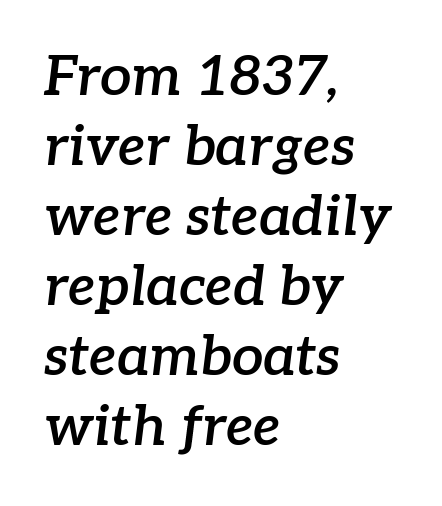
The image shows 56 px semibold serif type, italic (leaning right); set left-aligned, normal line spacing (1.25x), normal letter spacing, not underlined; low stroke contrast and a medium x-height.
